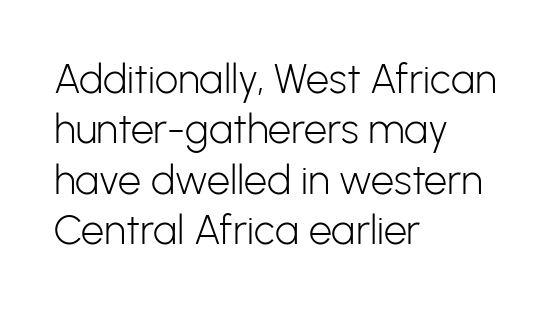
{"serif": "no", "italic": "no", "bold": "no", "weight": "light", "width": "normal", "stroke_contrast": "low", "x_height": "medium", "monospaced": "no", "underline": "no", "align": "left", "line_spacing_ratio": 1.23, "letter_spacing": "normal", "letter_spacing_em": 0.0, "glyph_px": 41}
